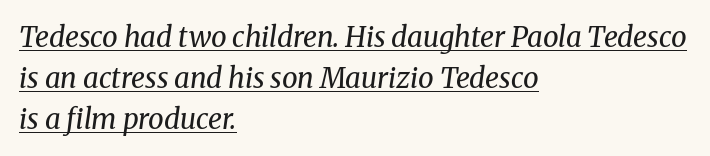
The image shows 28 px regular-weight serif type, italic (leaning right); set left-aligned, normal line spacing (1.46x), normal letter spacing, underlined; medium stroke contrast and a medium x-height.
